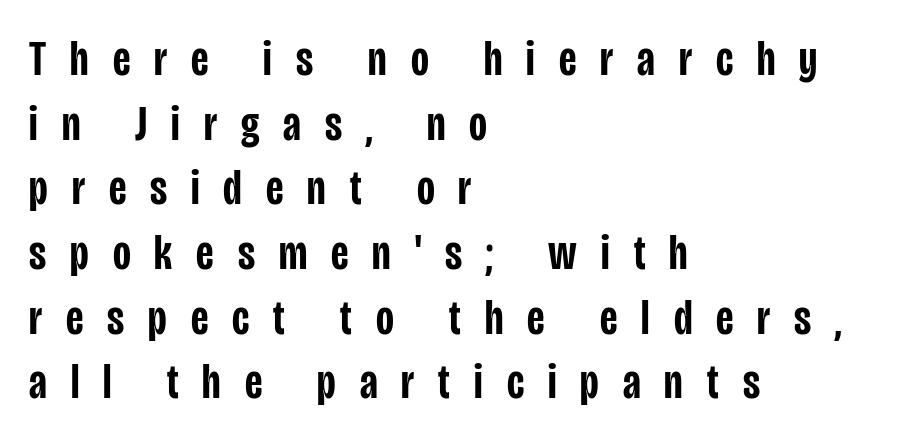
{"serif": "no", "italic": "no", "bold": "semi", "weight": "semibold", "width": "condensed", "stroke_contrast": "low", "x_height": "large", "monospaced": "no", "underline": "no", "align": "left", "line_spacing": "normal", "line_spacing_ratio": 1.32, "letter_spacing": "wide", "letter_spacing_em": 0.49, "glyph_px": 49}
